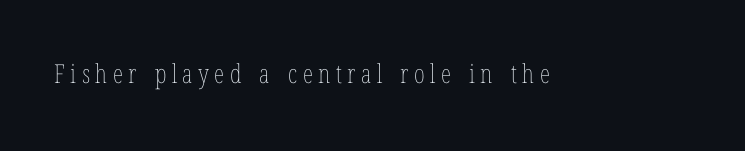
Q: Is the text bold? A: No.
Q: Is the text italic (slanted)? A: No, it is upright.
Q: Is the text underlined? A: No.
Q: Is the spacing between letters normal or unusually wide? A: Unusually wide.
